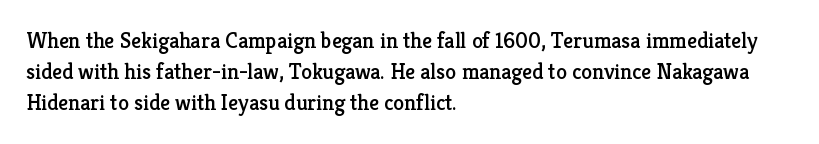
{"italic": "no", "underline": "no", "align": "left", "line_spacing": "normal", "line_spacing_ratio": 1.42, "letter_spacing": "normal", "letter_spacing_em": 0.0, "glyph_px": 22}
